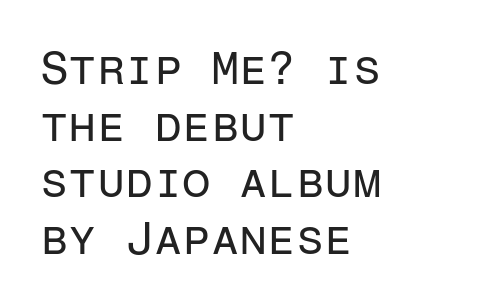
Q: Is the text bold? A: No.
Q: Is the text italic (slanted)? A: No, it is upright.
Q: Is the typeface a serif or a sans-serif typeface? A: Sans-serif.
Q: Is the text underlined? A: No.
Q: How is the paragraph aligned? A: Left-aligned.
Q: Is the spacing between letters normal or unusually wide? A: Normal.
Q: Width (condensed, normal, or wide)? A: Normal.
Q: Stroke contrast? A: Low.
Q: x-height? A: Medium.
Q: Monospaced? A: Yes.
